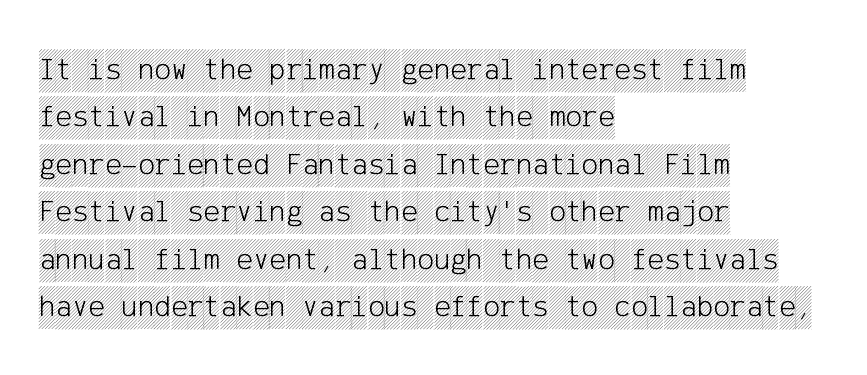
{"italic": "no", "width": "condensed", "x_height": "large", "underline": "no", "align": "left", "line_spacing": "normal", "line_spacing_ratio": 1.53, "letter_spacing": "normal", "letter_spacing_em": 0.0, "glyph_px": 31}
